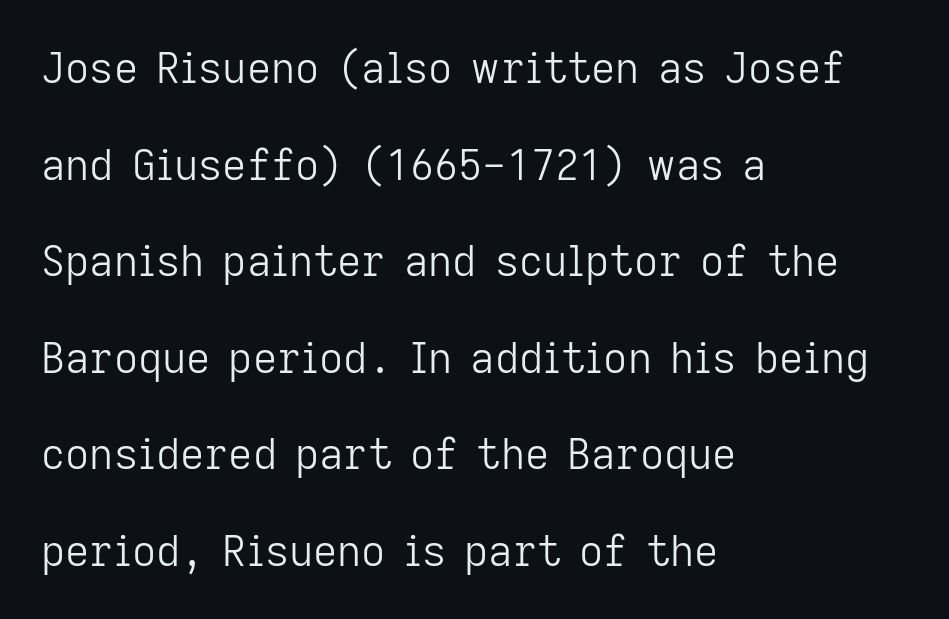
The image shows 42 px light sans-serif type, upright; set left-aligned, loose line spacing (2.3x), normal letter spacing, not underlined; low stroke contrast and a medium x-height.
